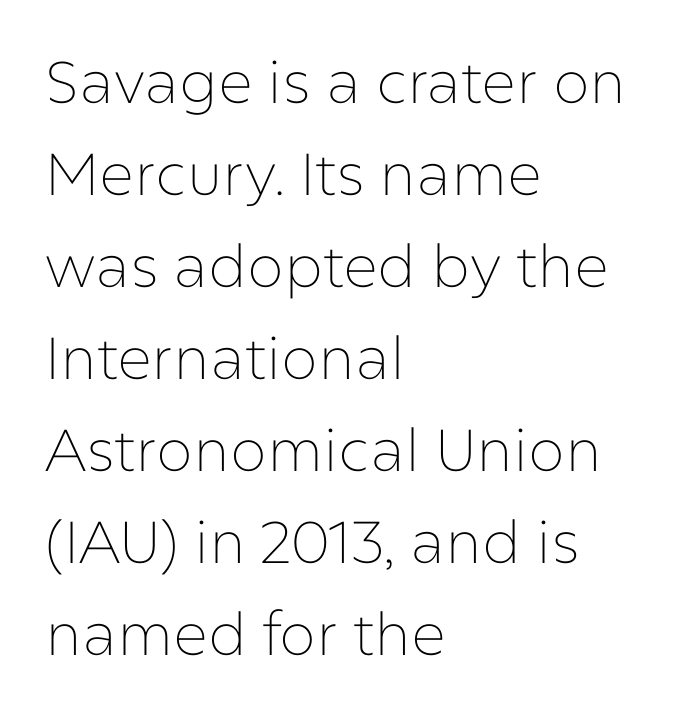
{"serif": "no", "italic": "no", "bold": "no", "weight": "thin", "width": "normal", "stroke_contrast": "low", "x_height": "medium", "monospaced": "no", "underline": "no", "align": "left", "line_spacing": "normal", "line_spacing_ratio": 1.56, "letter_spacing": "normal", "letter_spacing_em": 0.0, "glyph_px": 59}
